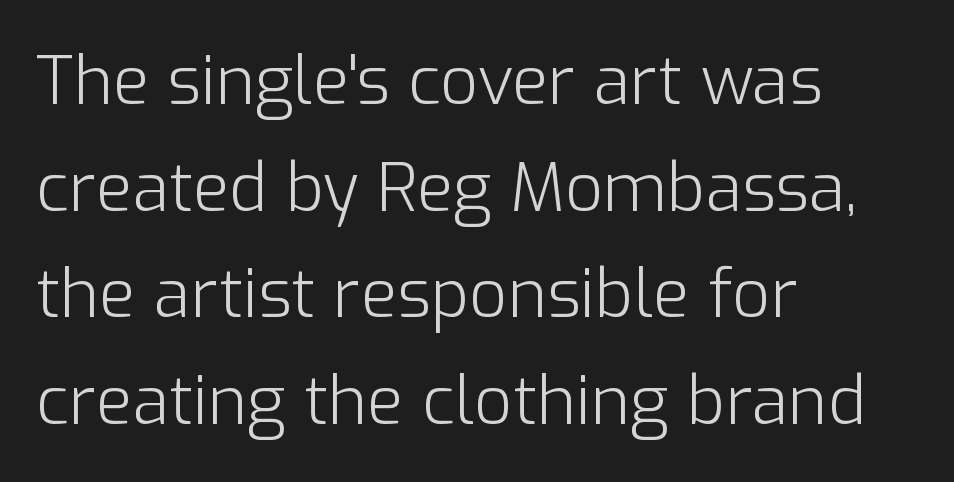
Every row of glyphs begins at an identical x-position on the left. Reading down the column, the eye jumps a familiar distance to each next line. Each stroke keeps to a modest, everyday thickness or less. Nobody touched the tracking dial on this one. In terms of posture, this sample is upright. Check where the strokes stop: nothing finishes them off — pure sans.
